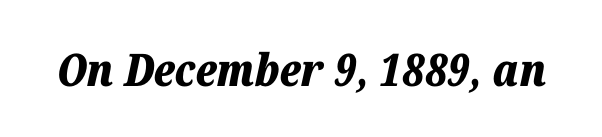
Think of a printed novel: that variable character pitch is what you see here. Quick note: italic. This rendering features lettering with no underline. A full-strength bold gives these letters their thick strokes.
